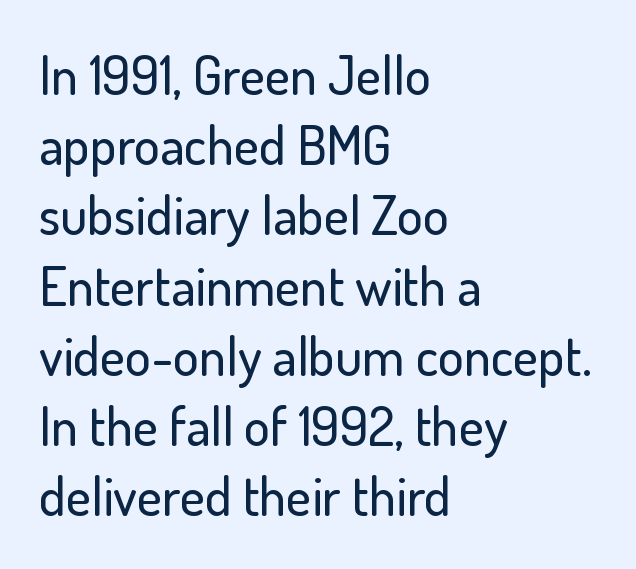
The image shows 54 px sans-serif type, upright; set left-aligned, normal line spacing (1.3x), normal letter spacing, not underlined; low stroke contrast and a small x-height.
